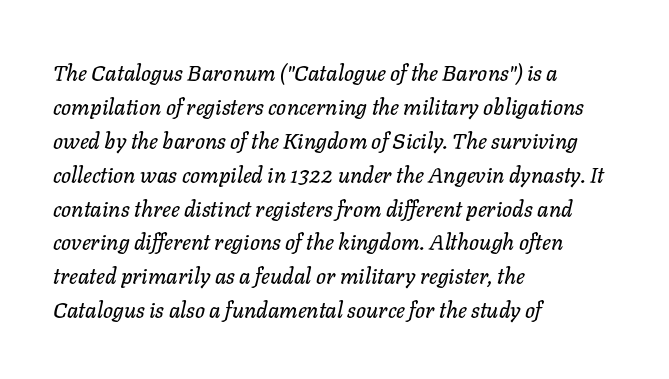
Q: Is the text italic (slanted)? A: Yes, it leans right by about 11 degrees.
Q: Is the text underlined? A: No.
Q: How is the paragraph aligned? A: Left-aligned.
Q: Is the spacing between letters normal or unusually wide? A: Normal.
Q: Is the spacing between lines tight, normal or loose? A: Normal.
